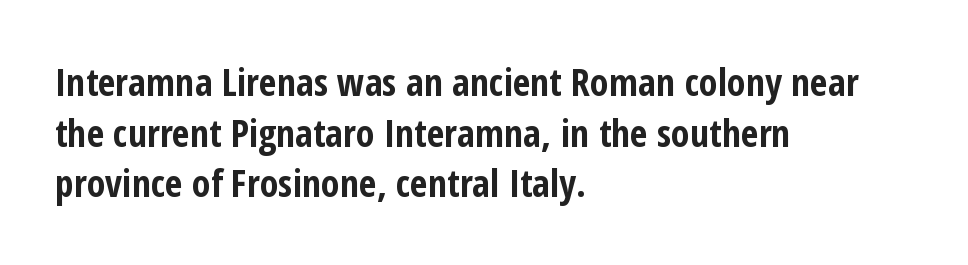
Q: Is the text bold? A: Yes.
Q: Is the text italic (slanted)? A: No, it is upright.
Q: Is the typeface a serif or a sans-serif typeface? A: Sans-serif.
Q: Is the text underlined? A: No.
Q: How is the paragraph aligned? A: Left-aligned.
Q: Is the spacing between letters normal or unusually wide? A: Normal.
Q: Is the spacing between lines tight, normal or loose? A: Normal.
Q: Width (condensed, normal, or wide)? A: Condensed.
Q: Stroke contrast? A: Low.
Q: x-height? A: Medium.
Q: Monospaced? A: No.
